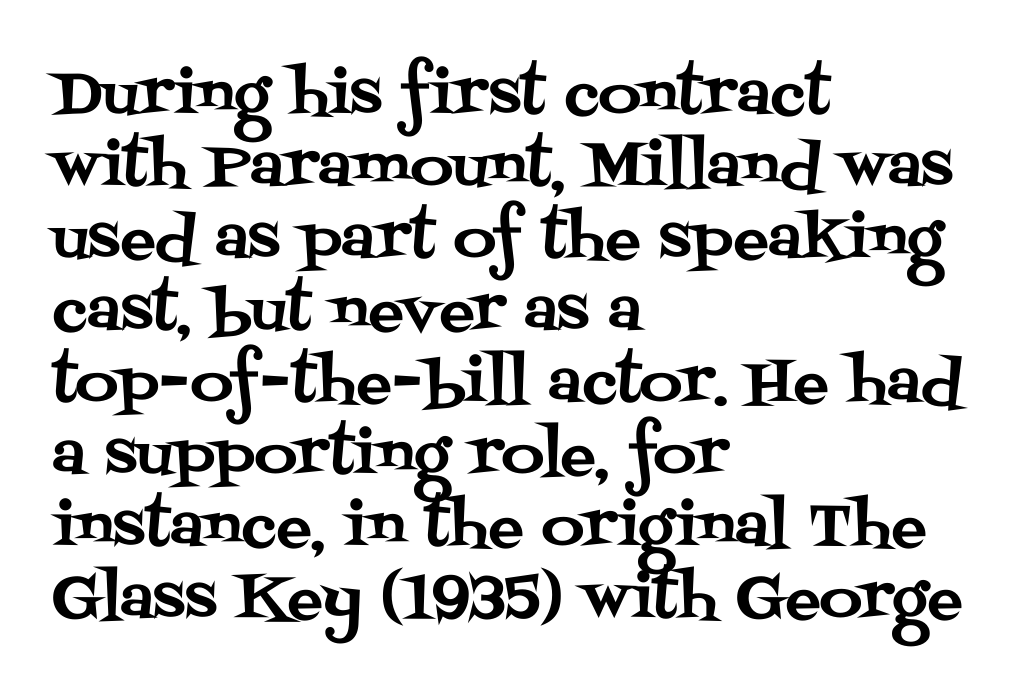
{"serif": "yes", "italic": "no", "width": "normal", "stroke_contrast": "medium", "x_height": "large", "monospaced": "no", "underline": "no", "align": "left", "line_spacing_ratio": 1.22, "letter_spacing": "normal", "letter_spacing_em": 0.0, "glyph_px": 59}
